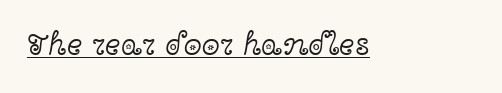
The image shows 33 px light, wide serif type, upright; set normal letter spacing, underlined; a medium x-height.
